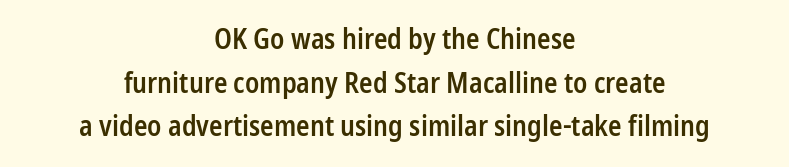
Q: Is the text bold? A: Semi-bold.
Q: Is the text italic (slanted)? A: No, it is upright.
Q: Is the typeface a serif or a sans-serif typeface? A: Sans-serif.
Q: Is the text underlined? A: No.
Q: How is the paragraph aligned? A: Centered.
Q: Is the spacing between letters normal or unusually wide? A: Normal.
Q: Is the spacing between lines tight, normal or loose? A: Normal.
Q: Width (condensed, normal, or wide)? A: Condensed.
Q: Stroke contrast? A: Low.
Q: x-height? A: Medium.
Q: Monospaced? A: No.
